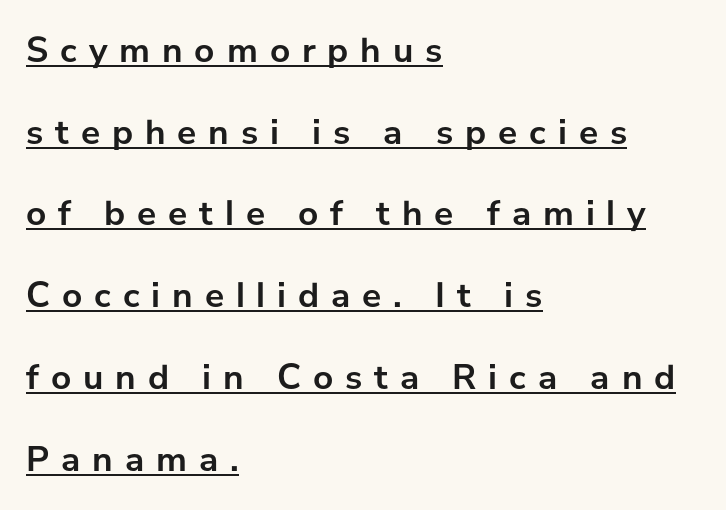
{"serif": "no", "italic": "no", "bold": "yes", "weight": "semibold", "width": "normal", "stroke_contrast": "low", "x_height": "medium", "monospaced": "no", "underline": "yes", "align": "left", "line_spacing": "loose", "line_spacing_ratio": 2.27, "letter_spacing": "wide", "letter_spacing_em": 0.33, "glyph_px": 36}
